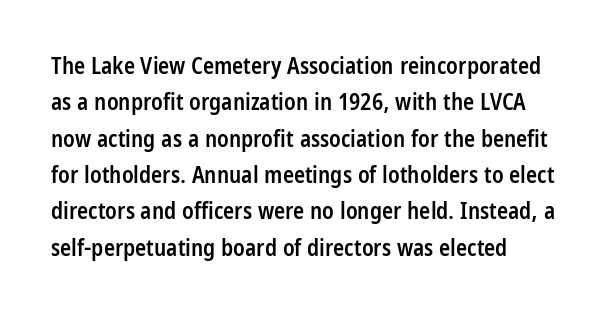
The paragraph shown leans on its left margin. Baseline-to-baseline distance is the conventional proportion of letter height. Check under the words: just untouched page. How are the letters spaced? Ordinarily, with no added tracking.
